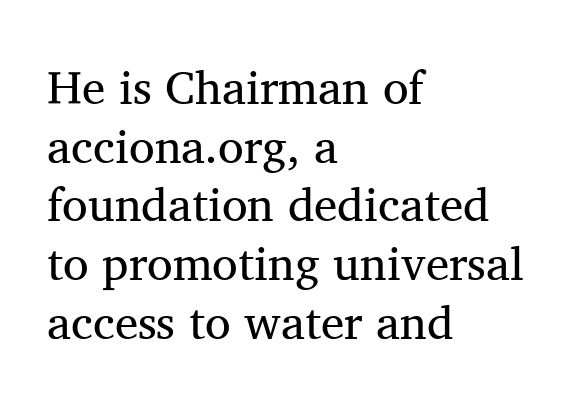
The image shows 47 px regular-weight serif type, upright; set left-aligned, normal line spacing (1.25x), normal letter spacing, not underlined; medium stroke contrast and a medium x-height.
